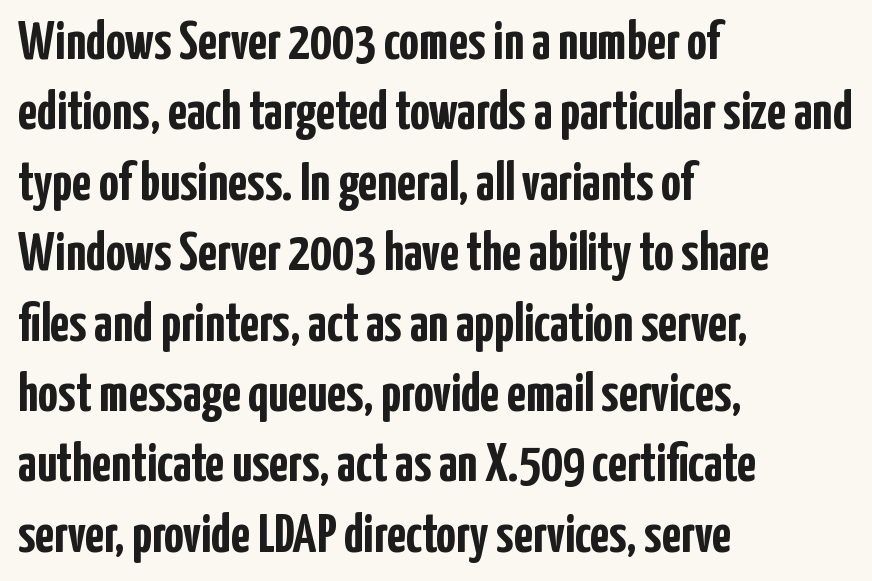
The image shows 55 px semibold, condensed sans-serif type, upright; set left-aligned, normal line spacing (1.28x), normal letter spacing, not underlined; low stroke contrast and a medium x-height.
